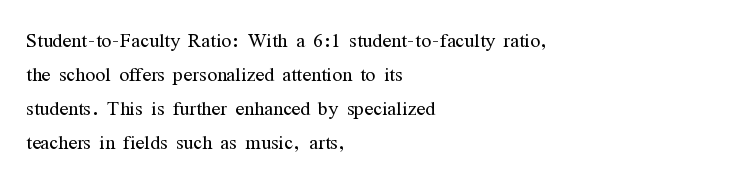
{"italic": "no", "bold": "no", "underline": "no", "align": "left", "line_spacing": "normal", "line_spacing_ratio": 1.31, "letter_spacing": "normal", "letter_spacing_em": 0.0, "glyph_px": 26}
